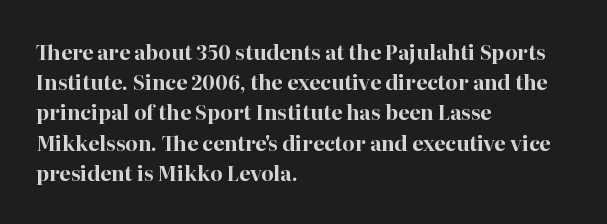
Where is the straight margin? On the left. Between one letter and the next there's only the usual sliver of space. Is there any slant? The stems are plumb. Every letter is thick-stroked: bold, no question.
